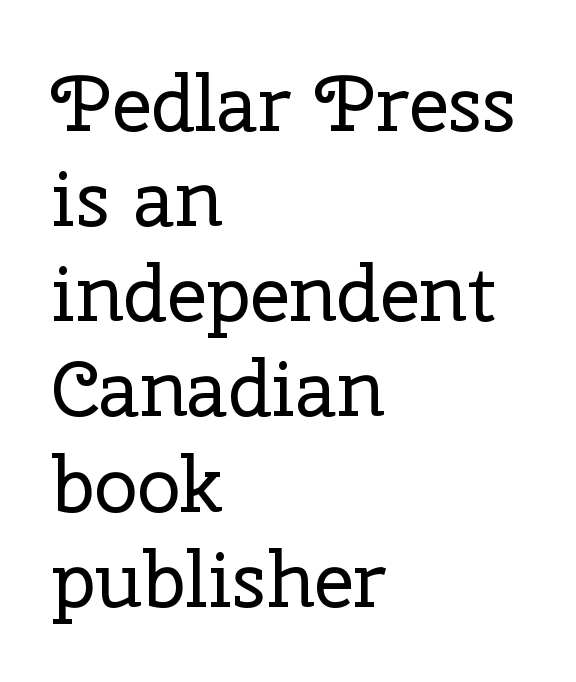
The words here are not underlined. Caption: face not bold, strokes unweighted. Each letter keeps its own natural width here, so spacing adapts to shape. Italic? Not at all — the glyphs are vertical. This rendering uses left alignment, leaving the right contour irregular.
